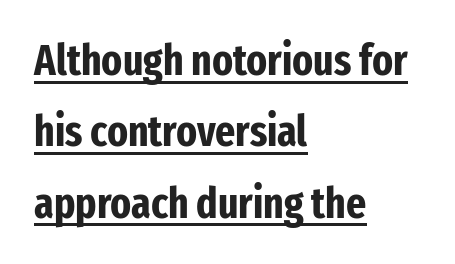
Q: Is the text bold? A: Yes.
Q: Is the text italic (slanted)? A: No, it is upright.
Q: Is the typeface a serif or a sans-serif typeface? A: Sans-serif.
Q: Is the text underlined? A: Yes.
Q: How is the paragraph aligned? A: Left-aligned.
Q: Is the spacing between letters normal or unusually wide? A: Normal.
Q: Is the spacing between lines tight, normal or loose? A: Normal.
Q: Width (condensed, normal, or wide)? A: Condensed.
Q: Stroke contrast? A: Low.
Q: x-height? A: Medium.
Q: Monospaced? A: No.
